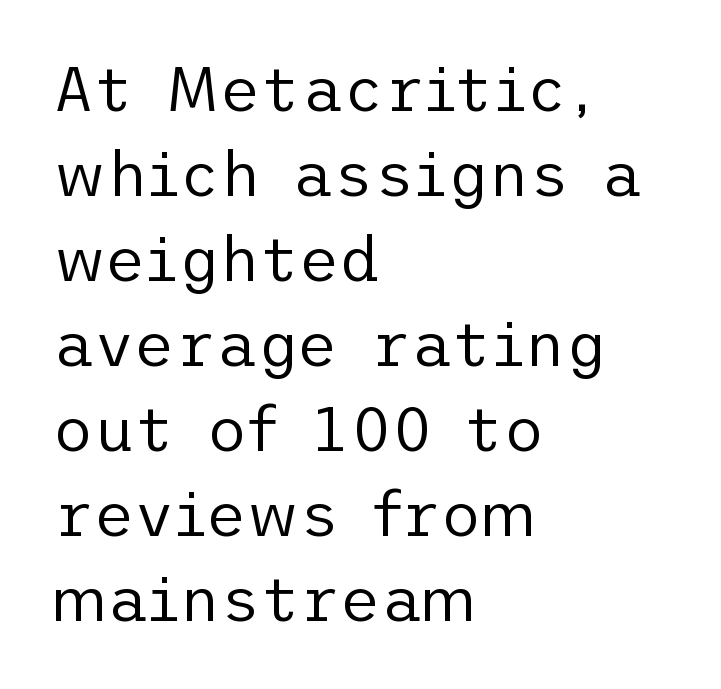
Q: Is the text bold? A: No.
Q: Is the text italic (slanted)? A: No, it is upright.
Q: Is the typeface a serif or a sans-serif typeface? A: Sans-serif.
Q: Is the text underlined? A: No.
Q: How is the paragraph aligned? A: Left-aligned.
Q: Is the spacing between letters normal or unusually wide? A: Normal.
Q: Is the spacing between lines tight, normal or loose? A: Normal.
Q: Width (condensed, normal, or wide)? A: Normal.
Q: Stroke contrast? A: Low.
Q: x-height? A: Medium.
